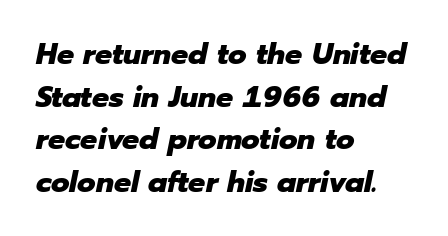
{"italic": "yes", "lean": "right", "slant_degrees": 12, "bold": "yes", "weight": "heavy", "width": "normal", "stroke_contrast": "low", "x_height": "medium", "monospaced": "no", "underline": "no", "align": "left", "line_spacing": "normal", "line_spacing_ratio": 1.42, "letter_spacing": "normal", "letter_spacing_em": 0.0, "glyph_px": 30}
